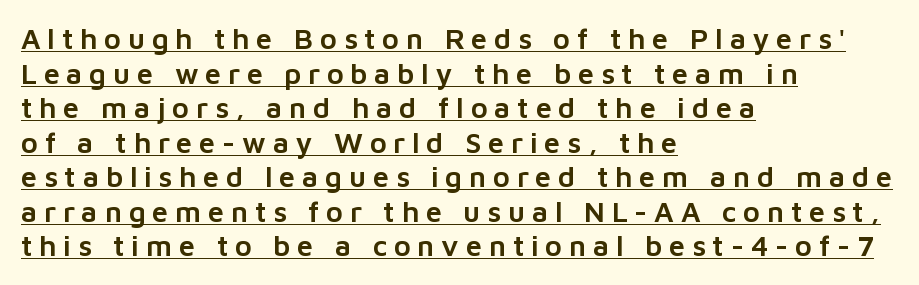
The image shows 29 px sans-serif type, upright; set left-aligned, line spacing 1.19x, unusually wide letter spacing (+0.23 em), underlined; low stroke contrast and a medium x-height.
